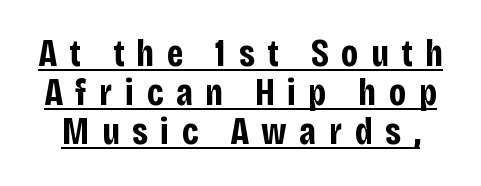
{"serif": "no", "italic": "no", "bold": "yes", "weight": "bold", "width": "condensed", "stroke_contrast": "low", "x_height": "large", "monospaced": "no", "underline": "yes", "line_spacing": "tight", "line_spacing_ratio": 1.03, "letter_spacing": "wide", "letter_spacing_em": 0.33, "glyph_px": 38}
